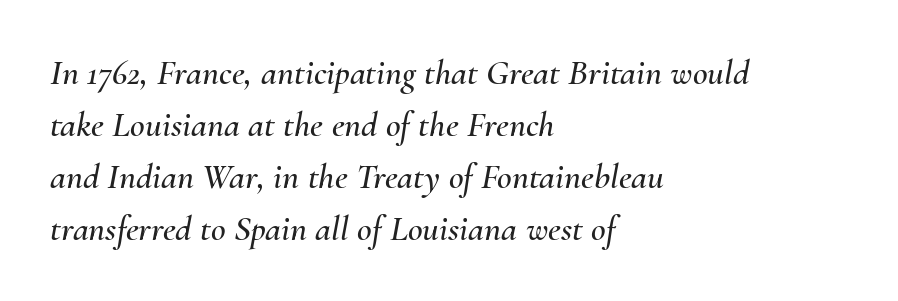
{"italic": "yes", "lean": "right", "slant_degrees": 10, "width": "normal", "stroke_contrast": "medium", "x_height": "small", "monospaced": "no", "underline": "no", "align": "left", "line_spacing": "normal", "line_spacing_ratio": 1.44, "letter_spacing": "normal", "letter_spacing_em": 0.0, "glyph_px": 36}
